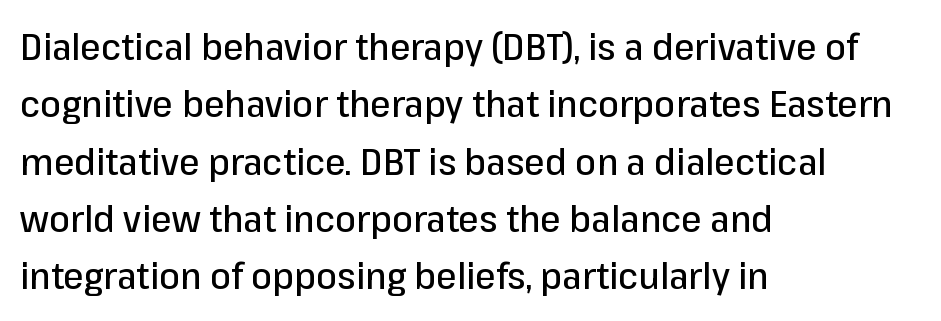
Check where the strokes stop: nothing finishes them off — pure sans. Whoever set this chose a conventional vertical rhythm. Ordinary non-slanted type is in use. Underlining? Definitely not there. Line starts are locked; line ends wander. These lines are rendered in a variable-pitch font.
